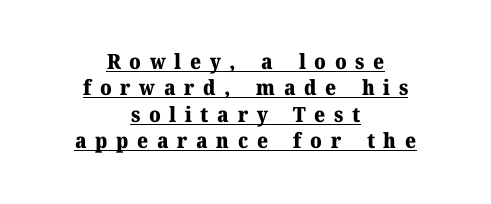
A dark, heavy texture on the line: the type is bold. A typographer would call this underscored text. A typesetter would call this leading conventional body-copy spacing. Characters remain perfectly vertical along every line.
